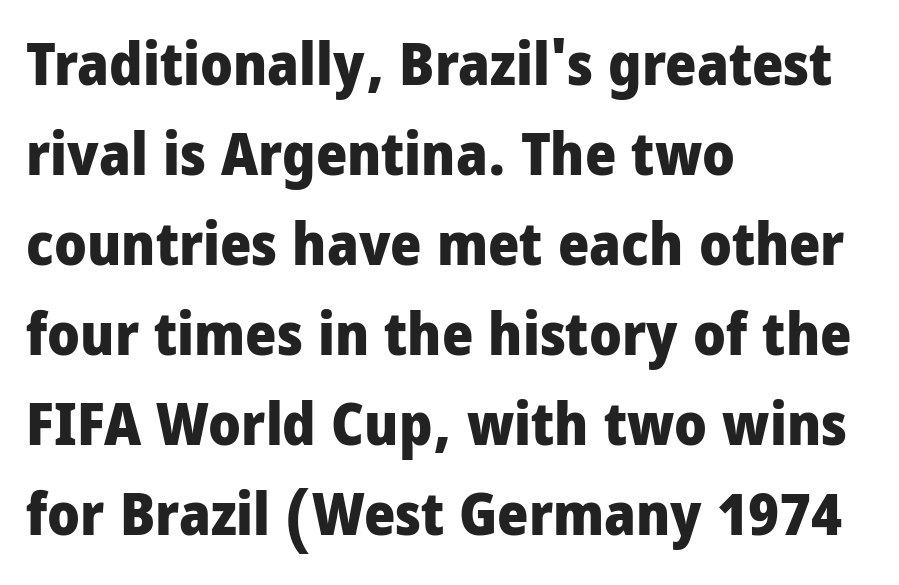
The image shows 60 px heavy, condensed sans-serif type, upright; set left-aligned, normal line spacing (1.5x), normal letter spacing, not underlined; low stroke contrast and a large x-height.
